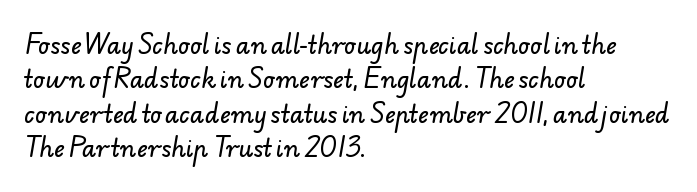
The face used here is rendered with its standard letterfit. Is there much room between lines? A standard amount, neither cramped nor airy. The glyphs are unaccompanied by any horizontal stroke below them. Typeset ragged right — the left edge is the straight one.
